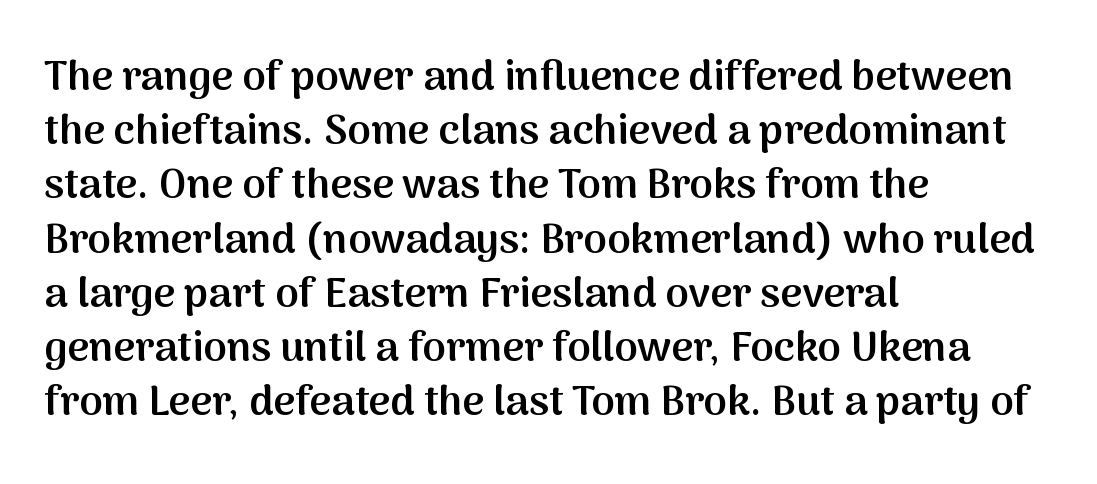
Q: Is the text bold? A: Semi-bold.
Q: Is the text italic (slanted)? A: No, it is upright.
Q: Is the typeface a serif or a sans-serif typeface? A: Sans-serif.
Q: Is the text underlined? A: No.
Q: How is the paragraph aligned? A: Left-aligned.
Q: Is the spacing between letters normal or unusually wide? A: Normal.
Q: Is the spacing between lines tight, normal or loose? A: Normal.
Q: Width (condensed, normal, or wide)? A: Normal.
Q: Stroke contrast? A: Medium.
Q: x-height? A: Medium.
Q: Monospaced? A: No.
